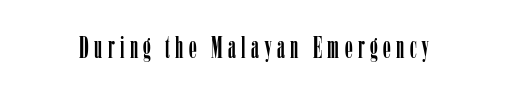
{"serif": "yes", "italic": "no", "width": "condensed", "stroke_contrast": "low", "x_height": "medium", "monospaced": "no", "underline": "no", "glyph_px": 31}
